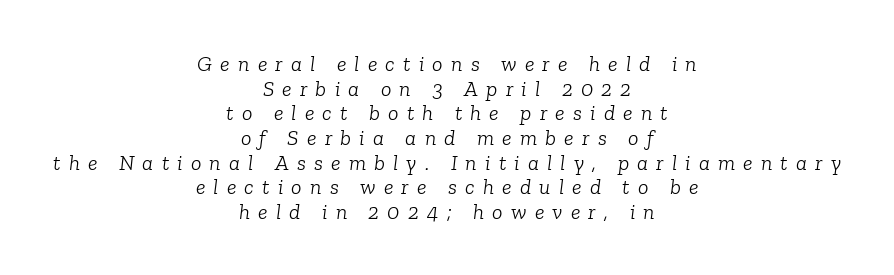
The gap between lines stays unmarked. Letter spacing: wide. Baseline-to-baseline distance is barely more than the letter height. A quiet, ordinary-to-light weight characterises the typeface. The rendering positions every line midway between the sides.
